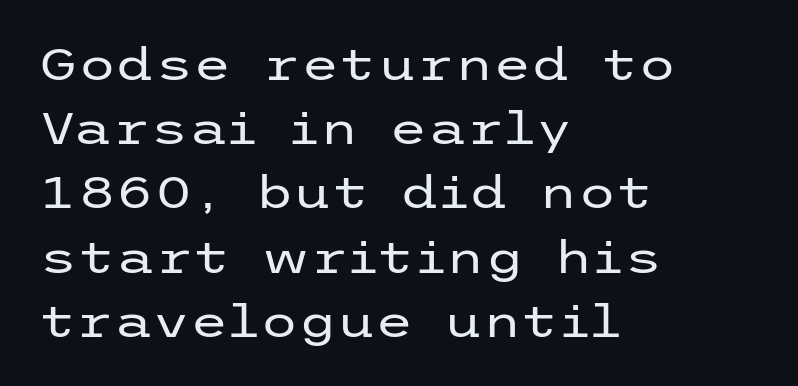
The image shows 44 px regular-weight, wide sans-serif type, upright; set left-aligned, normal line spacing (1.46x), normal letter spacing, not underlined; low stroke contrast and a medium x-height.
